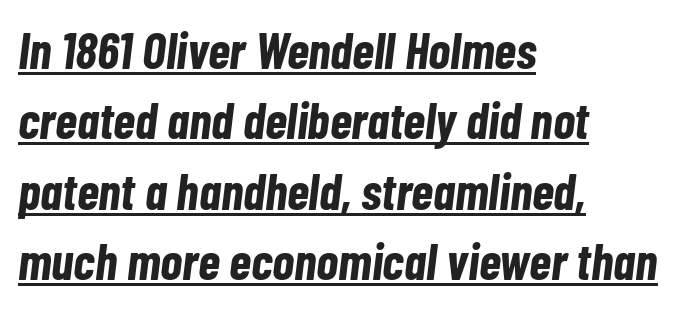
Q: Is the text bold? A: Yes.
Q: Is the text italic (slanted)? A: Yes, it leans right by about 7 degrees.
Q: Is the text underlined? A: Yes.
Q: How is the paragraph aligned? A: Left-aligned.
Q: Is the spacing between letters normal or unusually wide? A: Normal.
Q: Is the spacing between lines tight, normal or loose? A: Normal.
Q: Width (condensed, normal, or wide)? A: Condensed.
Q: Stroke contrast? A: Low.
Q: x-height? A: Medium.
Q: Monospaced? A: No.
